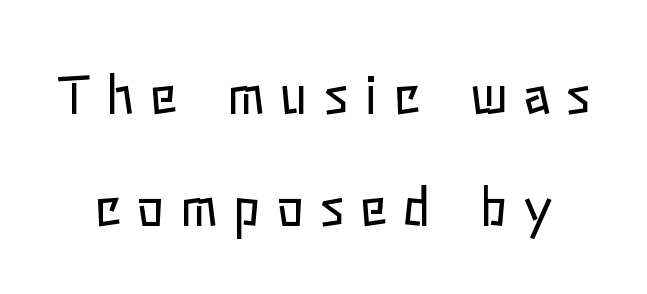
The image shows 51 px regular-weight type, upright; set loose line spacing (2.2x), unusually wide letter spacing (+0.31 em), not underlined; low stroke contrast and a medium x-height.
